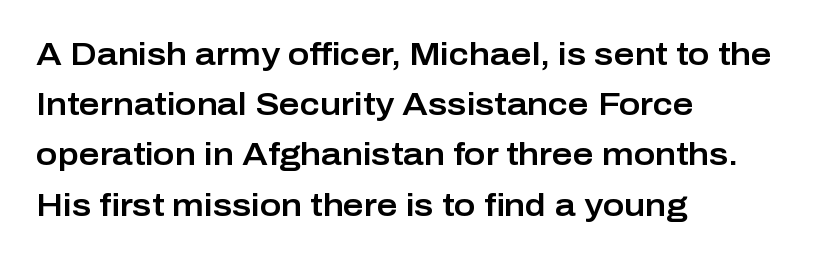
Q: Is the text italic (slanted)? A: No, it is upright.
Q: Is the typeface a serif or a sans-serif typeface? A: Sans-serif.
Q: Is the text underlined? A: No.
Q: How is the paragraph aligned? A: Left-aligned.
Q: Is the spacing between letters normal or unusually wide? A: Normal.
Q: Is the spacing between lines tight, normal or loose? A: Normal.
Q: Width (condensed, normal, or wide)? A: Normal.
Q: Stroke contrast? A: Low.
Q: x-height? A: Medium.
Q: Monospaced? A: No.
